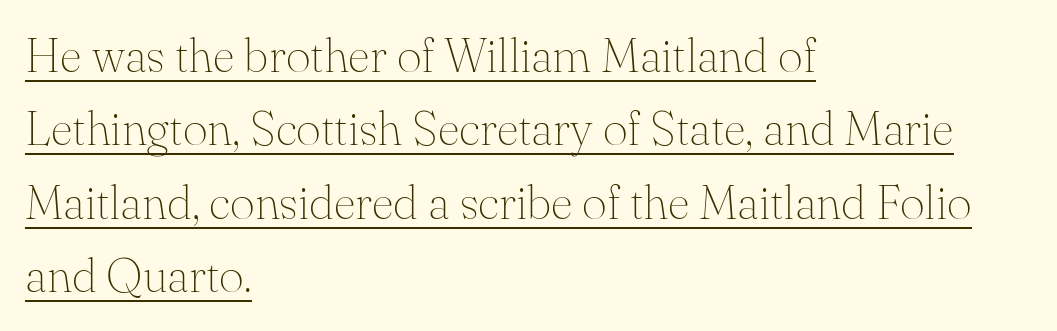
{"serif": "yes", "italic": "no", "bold": "no", "weight": "thin", "width": "normal", "stroke_contrast": "medium", "x_height": "small", "monospaced": "no", "underline": "yes", "align": "left", "line_spacing": "normal", "line_spacing_ratio": 1.53, "letter_spacing": "normal", "letter_spacing_em": 0.0, "glyph_px": 48}
